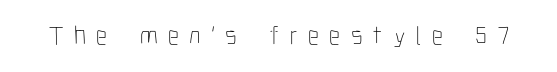
The image shows 27 px text type, upright; set unusually wide letter spacing (+0.38 em), not underlined.
